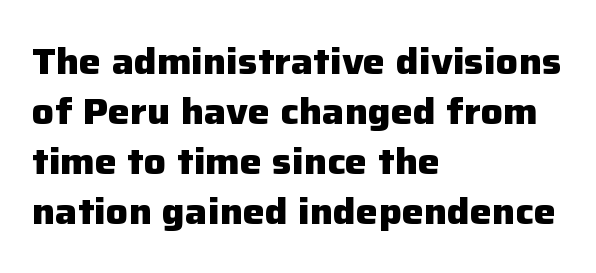
Is this a sans? Yes — the strokes have no serifs. Caption: bold face, heavy strokes. Characters follow at the spacing the type designer built in. Does the lettering tilt? It doesn't — this is upright. Glance below the letters and you will spot only blank space.
